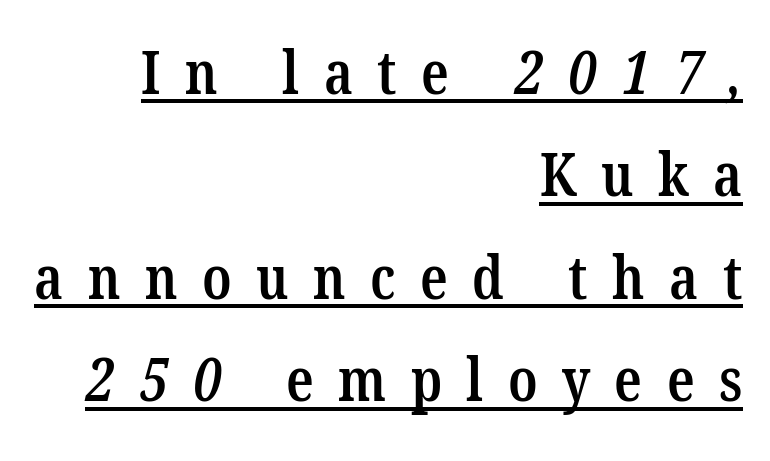
{"serif": "yes", "bold": "semi", "weight": "semibold", "width": "condensed", "stroke_contrast": "low", "x_height": "medium", "monospaced": "no", "underline": "yes", "align": "right", "line_spacing": "normal", "line_spacing_ratio": 1.68, "letter_spacing": "wide", "letter_spacing_em": 0.4, "glyph_px": 61}
